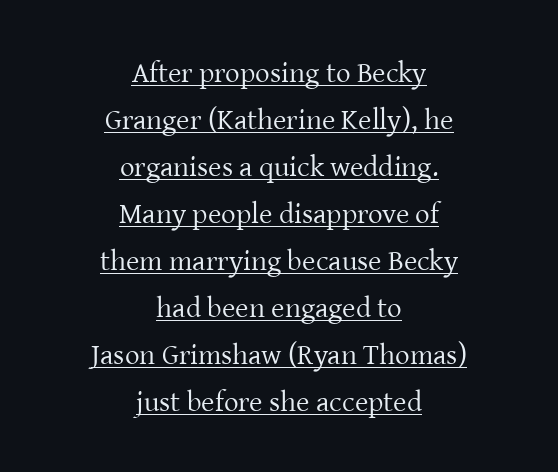
{"serif": "yes", "italic": "no", "bold": "no", "weight": "regular", "width": "normal", "stroke_contrast": "low", "x_height": "medium", "monospaced": "no", "underline": "yes", "align": "center", "line_spacing": "normal", "line_spacing_ratio": 1.62, "letter_spacing": "normal", "letter_spacing_em": 0.0, "glyph_px": 29}
